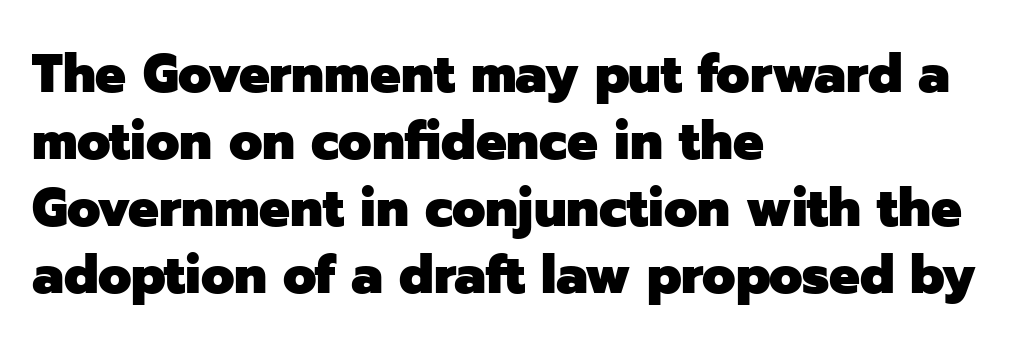
{"serif": "no", "italic": "no", "bold": "yes", "weight": "heavy", "width": "normal", "stroke_contrast": "low", "x_height": "medium", "monospaced": "no", "underline": "no", "align": "left", "line_spacing_ratio": 1.24, "letter_spacing": "normal", "letter_spacing_em": 0.0, "glyph_px": 54}
